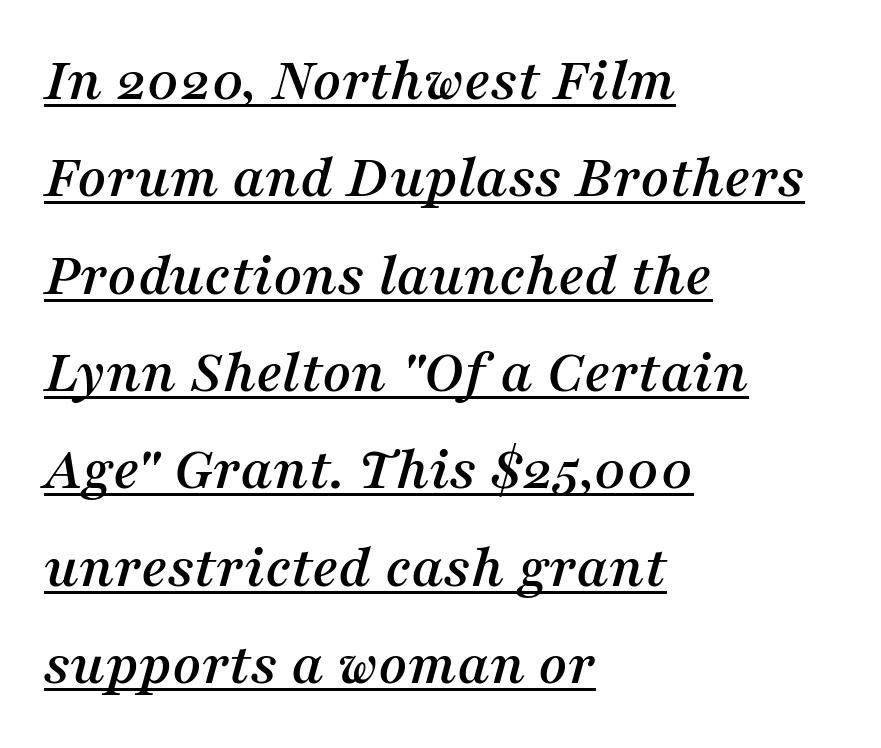
{"serif": "yes", "italic": "yes", "lean": "right", "slant_degrees": 16, "width": "normal", "stroke_contrast": "medium", "x_height": "medium", "monospaced": "no", "underline": "yes", "align": "left", "line_spacing": "normal", "line_spacing_ratio": 1.57, "letter_spacing": "normal", "letter_spacing_em": 0.0, "glyph_px": 62}
